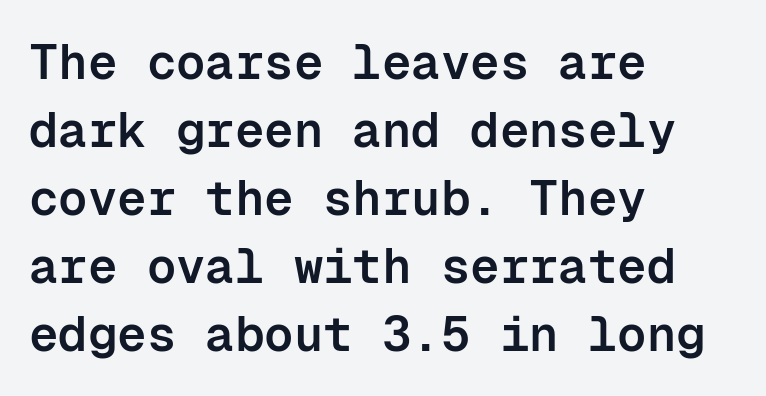
{"serif": "no", "italic": "no", "bold": "semi", "weight": "semibold", "width": "normal", "stroke_contrast": "low", "x_height": "medium", "monospaced": "yes", "underline": "no", "align": "left", "line_spacing": "normal", "line_spacing_ratio": 1.39, "letter_spacing": "normal", "letter_spacing_em": 0.0, "glyph_px": 49}
